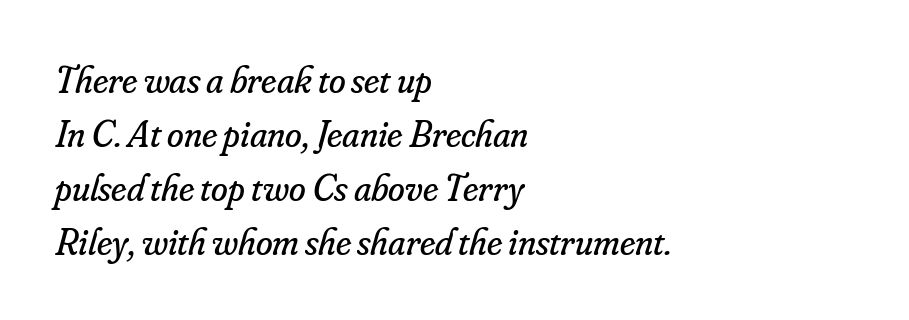
Nobody touched the tracking dial on this one. Caption: face not bold, strokes unweighted. I'd call this a serif setting — the letters wear small feet. Leftover space on each line is placed entirely after the last word. The whole block is typeset with a tilt. Spacing verdict: proportional, widths tailored to each character.
